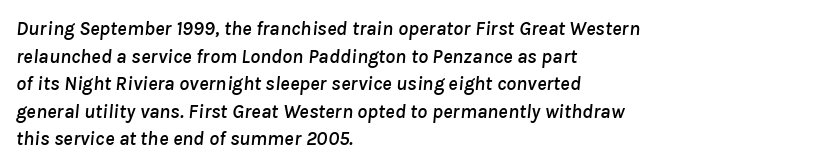
Q: Is the text italic (slanted)? A: Yes, it leans right by about 8 degrees.
Q: Is the text underlined? A: No.
Q: How is the paragraph aligned? A: Left-aligned.
Q: Is the spacing between letters normal or unusually wide? A: Normal.
Q: Is the spacing between lines tight, normal or loose? A: Normal.
